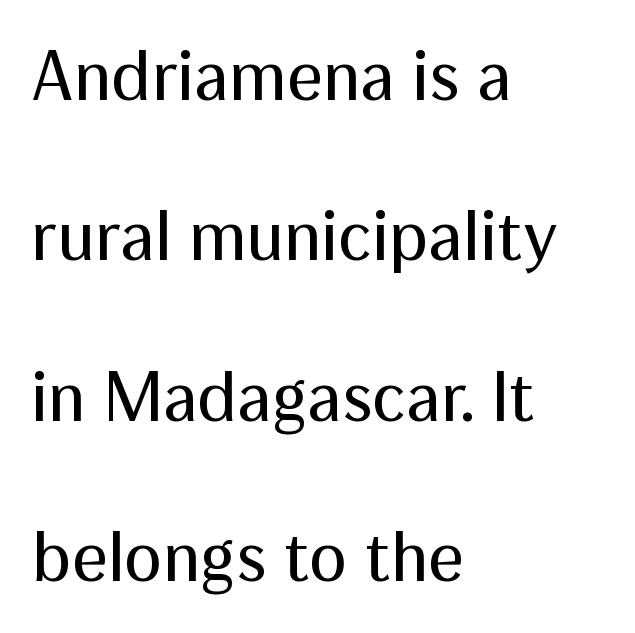
Note the varied advance widths — an 'i' is clearly narrower than an 'm'. What's the leading like? Stretched, with rows far apart. Short note: letters normally spaced. The ragged edge is on the right, which tells us the setting is flush left.
